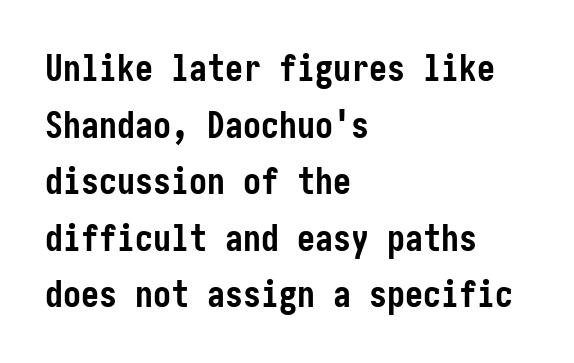
{"serif": "no", "italic": "no", "bold": "yes", "weight": "semibold", "width": "condensed", "stroke_contrast": "low", "x_height": "medium", "underline": "no", "align": "left", "line_spacing": "normal", "line_spacing_ratio": 1.57, "letter_spacing": "normal", "letter_spacing_em": 0.0, "glyph_px": 36}
